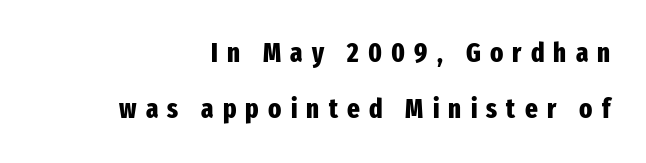
Compared with typical body copy, the letter spacing here is much looser. The strip under each line holds only bare page. The font is running at its bold setting. Each new line begins a long way beneath the previous one.
